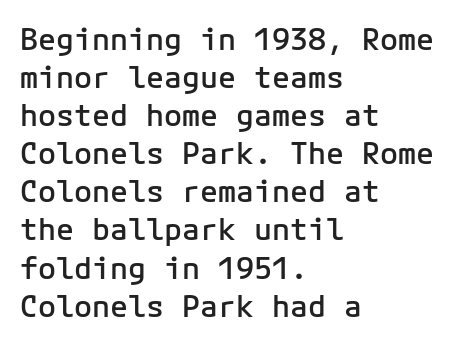
Q: Is the text bold? A: Semi-bold.
Q: Is the text italic (slanted)? A: No, it is upright.
Q: Is the typeface a serif or a sans-serif typeface? A: Sans-serif.
Q: Is the text underlined? A: No.
Q: How is the paragraph aligned? A: Left-aligned.
Q: Is the spacing between letters normal or unusually wide? A: Normal.
Q: Is the spacing between lines tight, normal or loose? A: Normal.
Q: Width (condensed, normal, or wide)? A: Normal.
Q: Stroke contrast? A: Low.
Q: x-height? A: Medium.
